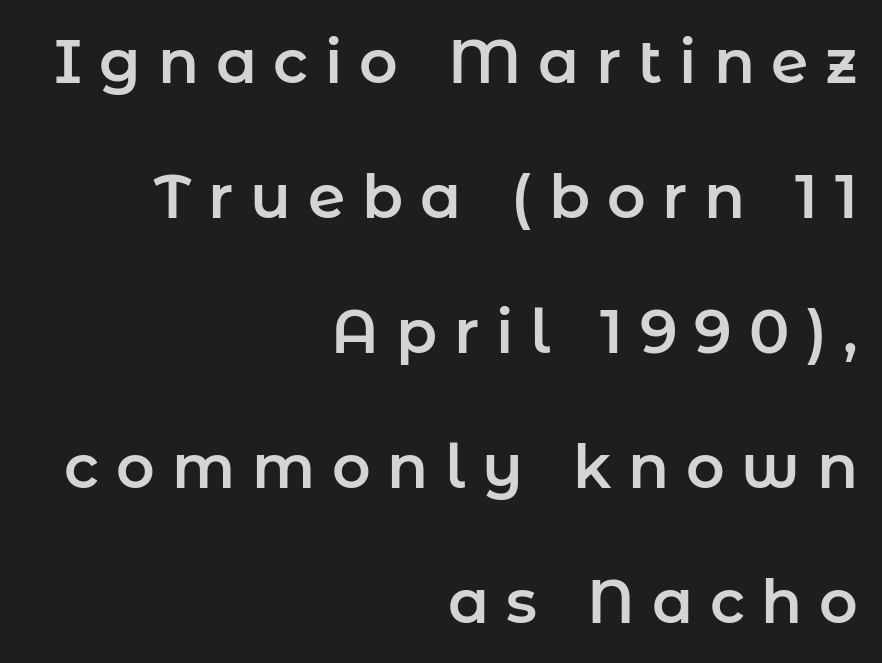
Which margin do the lines hug? The right one — the left edge is uneven. The designer went with a sans here, leaving each stem footless. The tracking jumps out immediately: characters are airy and widely separated. Underlining? Definitely not there. Interline gaps are noticeably wide in this sample.
